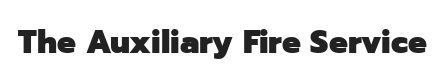
Q: Is the text bold? A: Yes.
Q: Is the text italic (slanted)? A: No, it is upright.
Q: Is the typeface a serif or a sans-serif typeface? A: Sans-serif.
Q: Is the text underlined? A: No.
Q: Is the spacing between letters normal or unusually wide? A: Normal.
Q: Width (condensed, normal, or wide)? A: Normal.
Q: Stroke contrast? A: Low.
Q: x-height? A: Medium.
Q: Monospaced? A: No.
